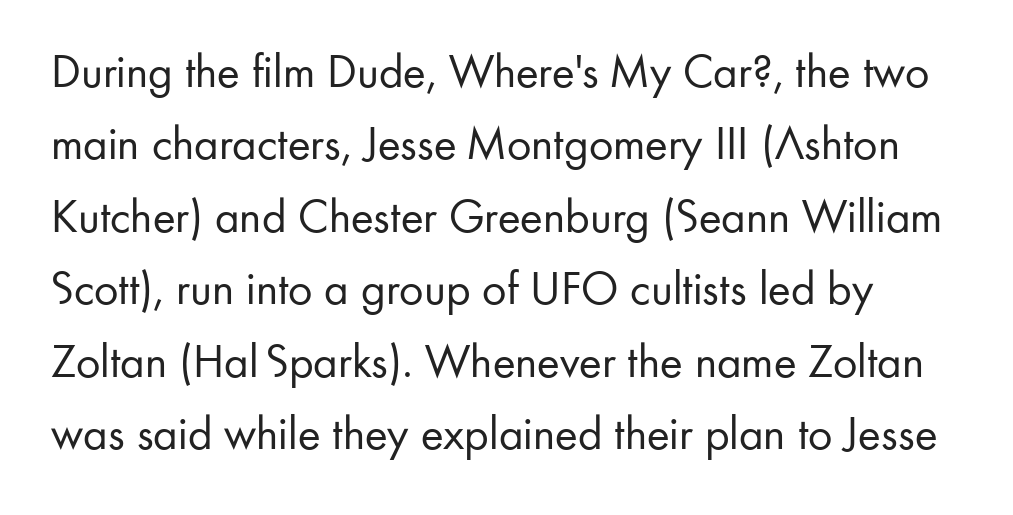
{"serif": "no", "italic": "no", "bold": "no", "weight": "regular", "width": "normal", "stroke_contrast": "low", "x_height": "small", "monospaced": "no", "underline": "no", "line_spacing": "normal", "line_spacing_ratio": 1.51, "letter_spacing": "normal", "letter_spacing_em": 0.0, "glyph_px": 48}
